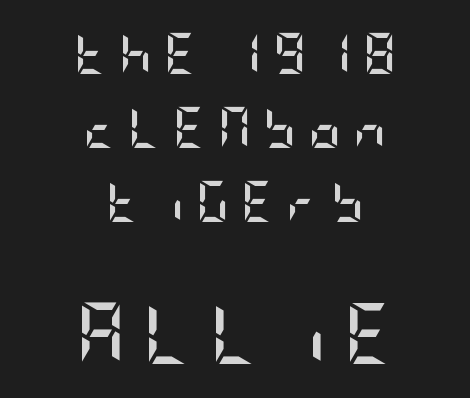
{"serif": "no", "italic": "no", "bold": "yes", "weight": "semibold", "width": "condensed", "stroke_contrast": "low", "x_height": "large", "underline": "no", "align": "center", "line_spacing_ratio": 1.8, "letter_spacing": "wide", "letter_spacing_em": 0.28, "larger_block": "second", "size_ratio": 1.49, "glyph_px": 61}
